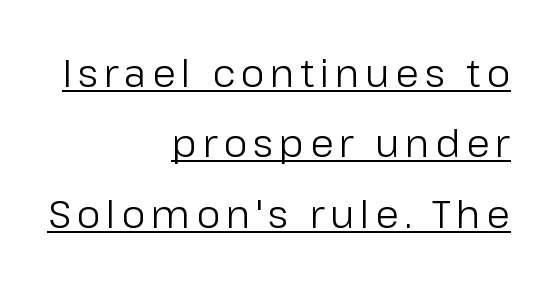
Q: Is the text bold? A: No.
Q: Is the text italic (slanted)? A: No, it is upright.
Q: Is the typeface a serif or a sans-serif typeface? A: Sans-serif.
Q: Is the text underlined? A: Yes.
Q: How is the paragraph aligned? A: Right-aligned.
Q: Width (condensed, normal, or wide)? A: Normal.
Q: Stroke contrast? A: Low.
Q: x-height? A: Medium.
Q: Monospaced? A: No.
